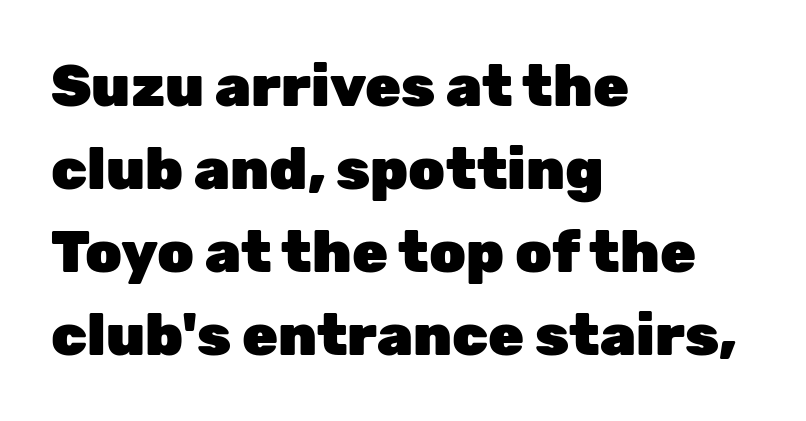
Q: Is the text bold? A: Yes.
Q: Is the text italic (slanted)? A: No, it is upright.
Q: Is the typeface a serif or a sans-serif typeface? A: Sans-serif.
Q: Is the text underlined? A: No.
Q: How is the paragraph aligned? A: Left-aligned.
Q: Is the spacing between letters normal or unusually wide? A: Normal.
Q: Is the spacing between lines tight, normal or loose? A: Normal.
Q: Width (condensed, normal, or wide)? A: Normal.
Q: Stroke contrast? A: Low.
Q: x-height? A: Medium.
Q: Monospaced? A: No.
